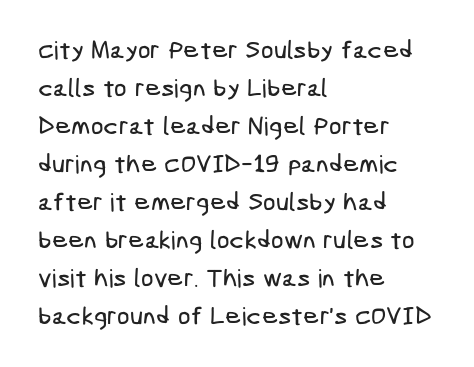
The image shows 25 px text type; set left-aligned, normal line spacing (1.52x), normal letter spacing, not underlined.
